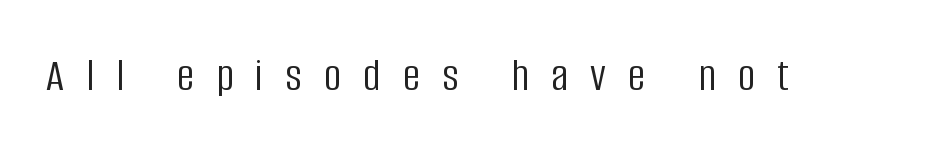
The letters stand upright; this is a roman face. Decoration check: the copy has no underline. Do the characters align in a grid? No, the font is proportional. Nothing sits at the stroke ends, so this counts as sans-serif.
